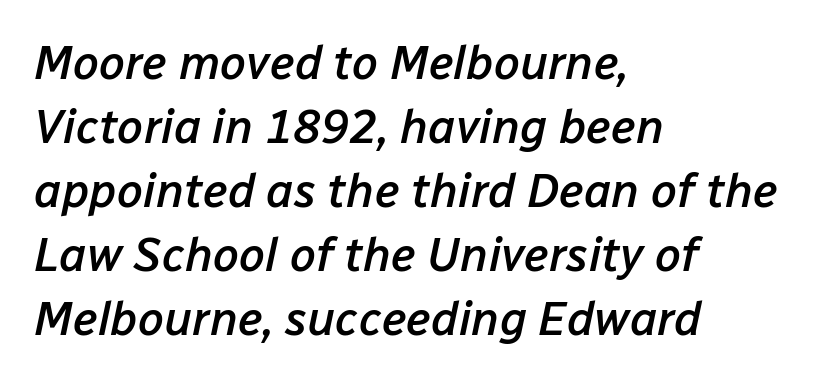
Q: Is the text bold? A: Semi-bold.
Q: Is the text italic (slanted)? A: Yes, it leans right by about 12 degrees.
Q: Is the text underlined? A: No.
Q: How is the paragraph aligned? A: Left-aligned.
Q: Is the spacing between letters normal or unusually wide? A: Normal.
Q: Is the spacing between lines tight, normal or loose? A: Normal.
Q: Width (condensed, normal, or wide)? A: Normal.
Q: Stroke contrast? A: Low.
Q: x-height? A: Medium.
Q: Monospaced? A: No.
